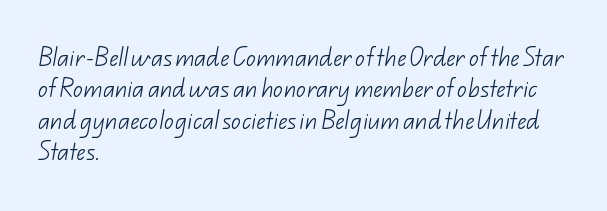
{"bold": "no", "underline": "no", "align": "left", "line_spacing": "normal", "line_spacing_ratio": 1.57, "letter_spacing": "normal", "letter_spacing_em": 0.0, "glyph_px": 20}
